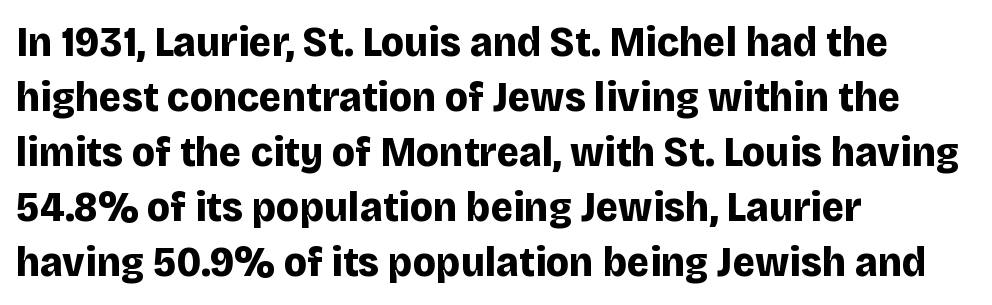
Are there feet on the stems? There aren't — it's a sans. Characters remain perfectly vertical along every line. Nobody touched the tracking dial on this one. Alignment: flush left. Descenders hang freely into open space.
